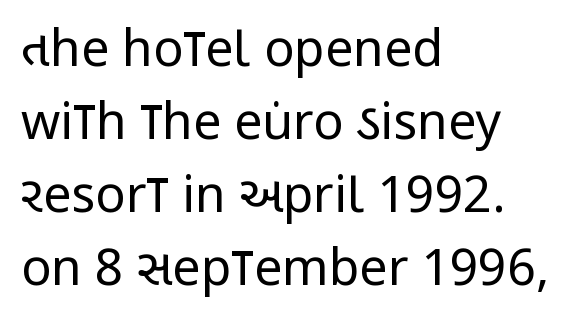
The setting favours the left margin, as ordinary paragraphs usually do. Compared with a typical body face, this is equally light or lighter still. Look at the tracking — it's just the regular setting, nothing added. Nope, not italic — everything's standing straight. The passage shown is not underscored anywhere. Is this a fixed-width face? No — the glyphs have proportional, varying widths.
